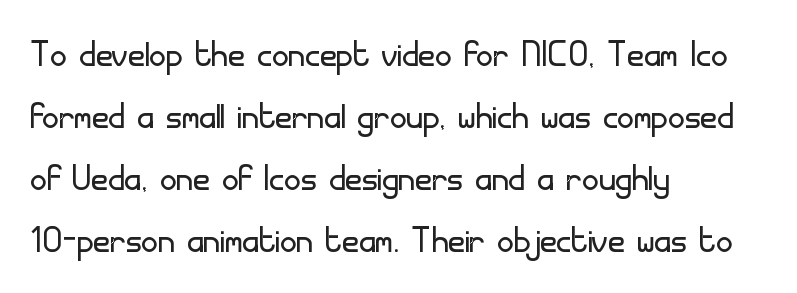
Q: Is the text bold? A: No.
Q: Is the text italic (slanted)? A: No, it is upright.
Q: Is the typeface a serif or a sans-serif typeface? A: Sans-serif.
Q: Is the text underlined? A: No.
Q: How is the paragraph aligned? A: Left-aligned.
Q: Is the spacing between letters normal or unusually wide? A: Normal.
Q: Is the spacing between lines tight, normal or loose? A: Normal.
Q: Width (condensed, normal, or wide)? A: Normal.
Q: Stroke contrast? A: Low.
Q: x-height? A: Small.
Q: Monospaced? A: No.
